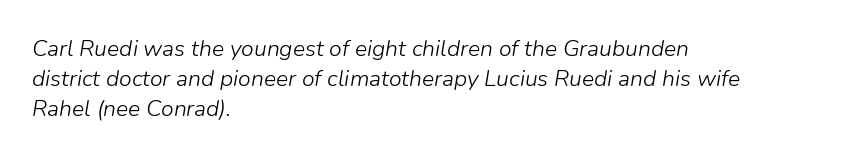
The ragged edge is on the right, which tells us the setting is flush left. The gaps between neighbouring characters are ordinary and unremarkable. Beneath every word, the page is bare. Stems here are at most as thick as an everyday book face.
